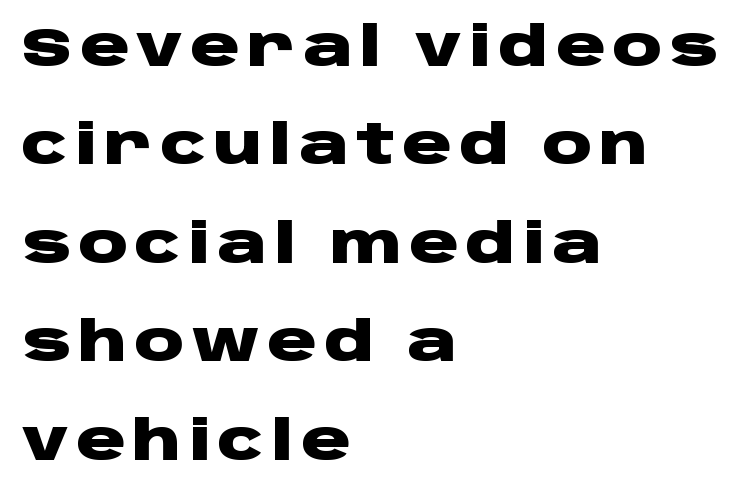
{"serif": "no", "italic": "no", "bold": "yes", "weight": "heavy", "width": "wide", "stroke_contrast": "low", "x_height": "large", "monospaced": "no", "underline": "no", "align": "left", "line_spacing_ratio": 1.79, "glyph_px": 55}
